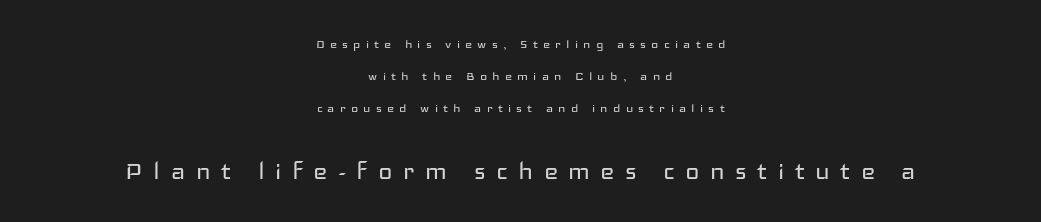
Check under the words: just untouched page. Honestly, the rows look like they've been pulled way apart. Look at the glyph heights: the lower group is clearly the bigger setting. The letters stand upright; this is a roman face. The letters advance in unequal steps, a hallmark of proportional type.
